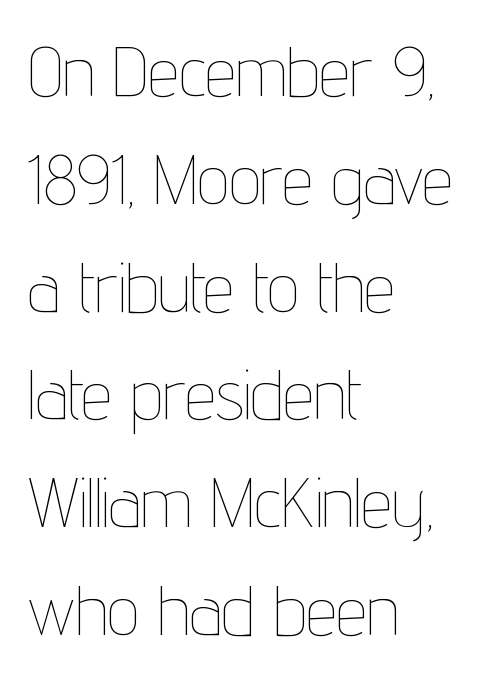
Q: Is the text bold? A: No.
Q: Is the text italic (slanted)? A: No, it is upright.
Q: Is the text underlined? A: No.
Q: How is the paragraph aligned? A: Left-aligned.
Q: Is the spacing between letters normal or unusually wide? A: Normal.
Q: Is the spacing between lines tight, normal or loose? A: Normal.
Q: Width (condensed, normal, or wide)? A: Condensed.
Q: Stroke contrast? A: Low.
Q: x-height? A: Medium.
Q: Monospaced? A: No.
